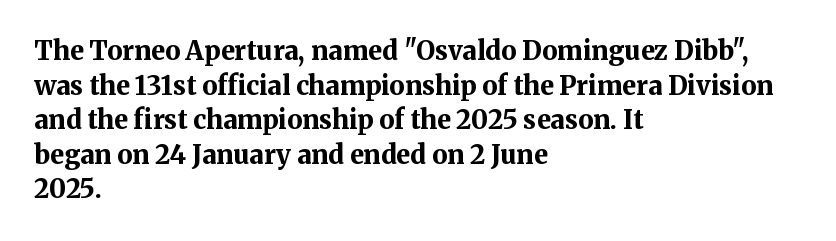
Q: Is the text bold? A: Yes.
Q: Is the text italic (slanted)? A: No, it is upright.
Q: Is the text underlined? A: No.
Q: How is the paragraph aligned? A: Left-aligned.
Q: Is the spacing between letters normal or unusually wide? A: Normal.
Q: Is the spacing between lines tight, normal or loose? A: Normal.
